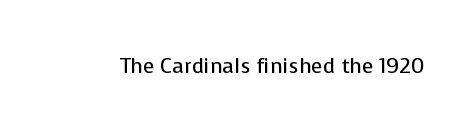
The image shows 21 px text type, upright; set normal letter spacing, not underlined.
